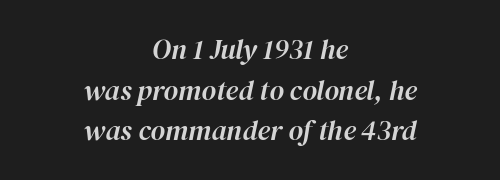
The image shows 28 px text type, italic (leaning right); set centered, normal line spacing (1.45x), normal letter spacing, not underlined; high stroke contrast and a medium x-height.
